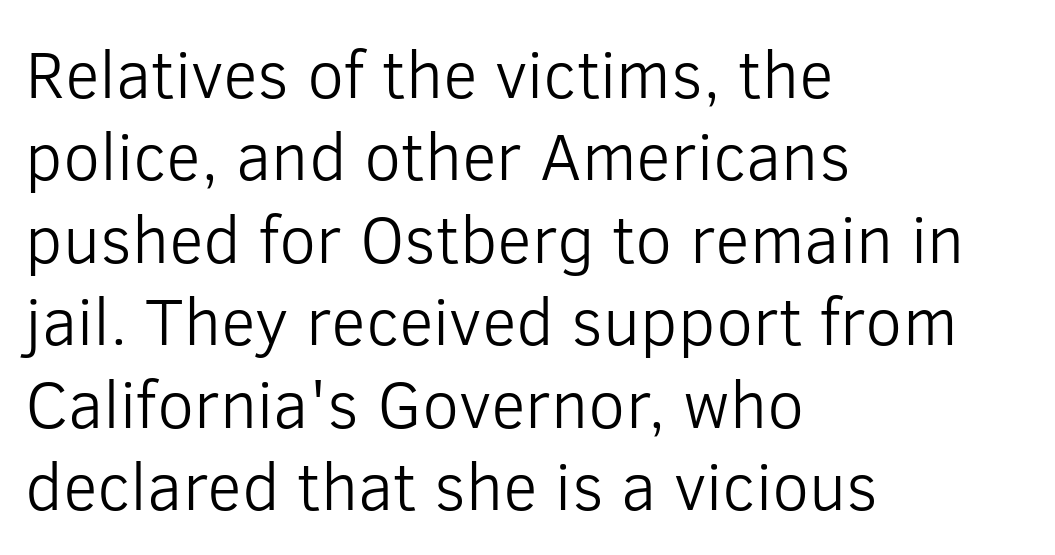
Teacher's note: observe the even left margin — that is flush-left alignment. Is this a fixed-width face? No — the glyphs have proportional, varying widths. Stems and bowls with no extra thickness — not bold. Each row of text sits above clean, open space.
